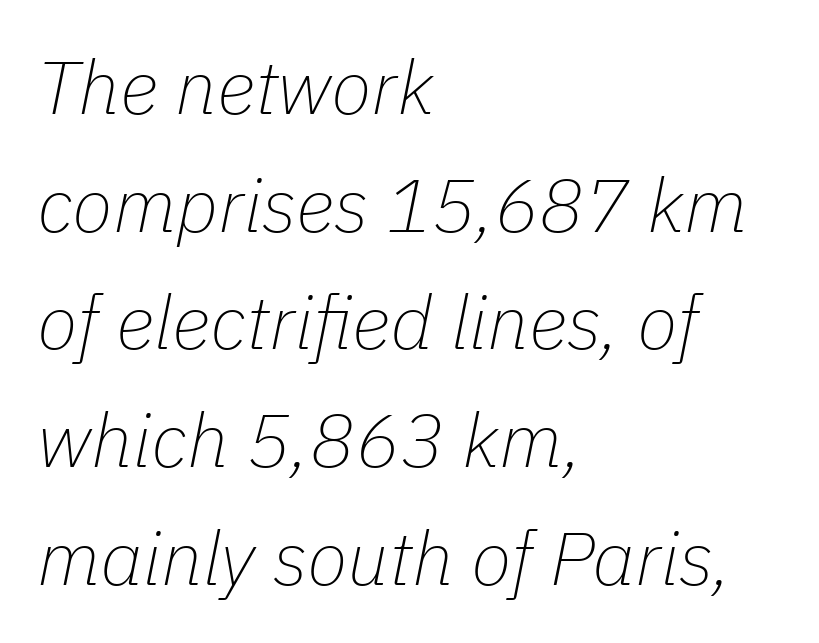
The image shows 75 px thin type, italic (leaning right); set left-aligned, normal line spacing (1.57x), normal letter spacing, not underlined; low stroke contrast and a medium x-height.
